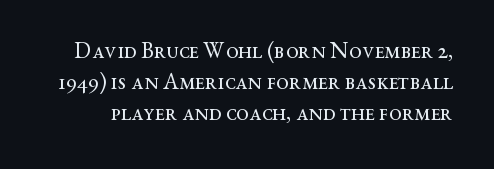
Stroke thickness stays within the range of a standard reading face or lighter. The passage shown stacks its lines at a standard gap. A typesetter would mark this as roman, not italic. The zone under the glyphs is completely vacant.
